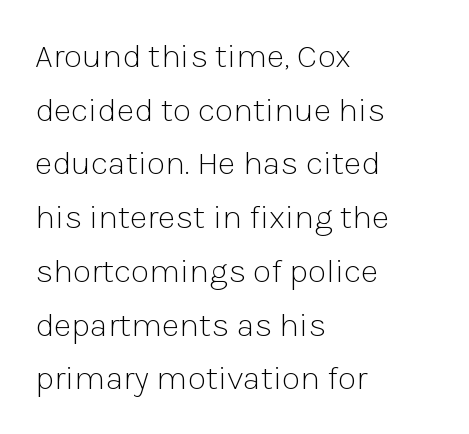
Q: Is the text bold? A: No.
Q: Is the text italic (slanted)? A: No, it is upright.
Q: Is the typeface a serif or a sans-serif typeface? A: Sans-serif.
Q: Is the text underlined? A: No.
Q: How is the paragraph aligned? A: Left-aligned.
Q: Is the spacing between letters normal or unusually wide? A: Normal.
Q: Is the spacing between lines tight, normal or loose? A: Normal.
Q: Width (condensed, normal, or wide)? A: Normal.
Q: Stroke contrast? A: Low.
Q: x-height? A: Medium.
Q: Monospaced? A: No.
